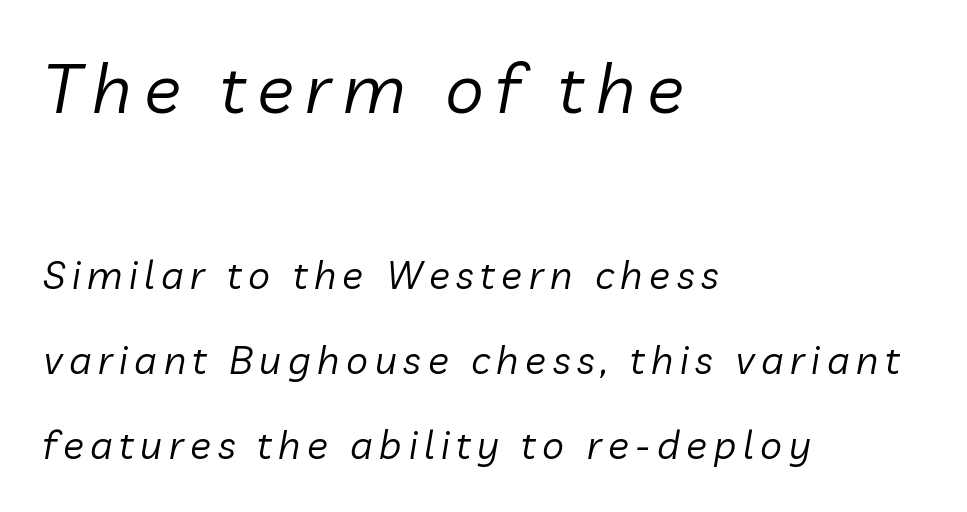
The image shows 69 px regular-weight type, italic (leaning right); set left-aligned, loose line spacing (2.18x), not underlined; the first (top) block is 1.77x larger; low stroke contrast and a medium x-height.
